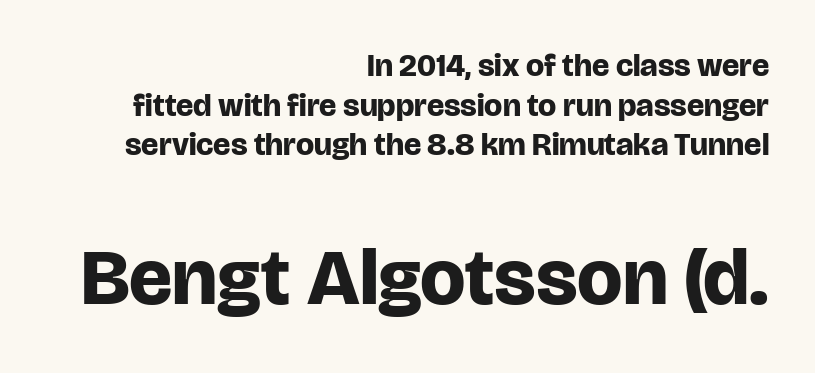
{"serif": "no", "italic": "no", "bold": "yes", "weight": "bold", "width": "normal", "stroke_contrast": "low", "x_height": "large", "monospaced": "no", "underline": "no", "align": "right", "line_spacing_ratio": 1.24, "letter_spacing": "normal", "letter_spacing_em": 0.0, "larger_block": "second", "size_ratio": 2.5, "glyph_px": 80}
